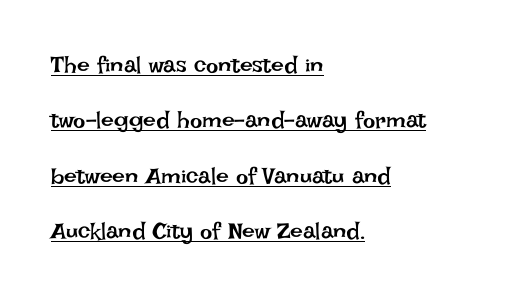
A typesetter would call this leading open, well beyond the default. You can tell it's not italic because the verticals are truly vertical. Does extra space separate the letters? No, they use regular spacing. Stems here are at most as thick as an everyday book face. A continuous stroke trails under the words, as in a hyperlink.
